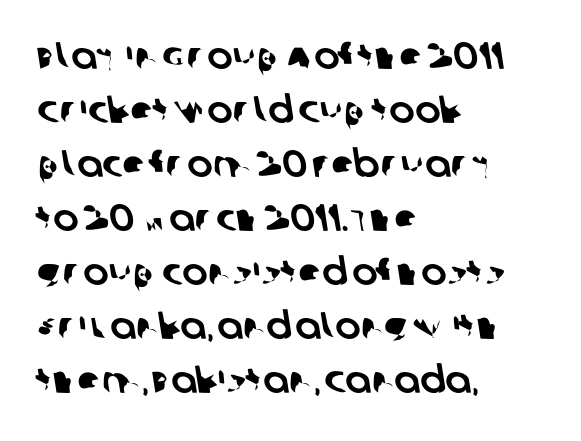
{"serif": "no", "width": "normal", "stroke_contrast": "low", "x_height": "large", "monospaced": "no", "underline": "no", "align": "left", "line_spacing": "normal", "line_spacing_ratio": 1.42, "letter_spacing": "normal", "letter_spacing_em": 0.0, "glyph_px": 38}
